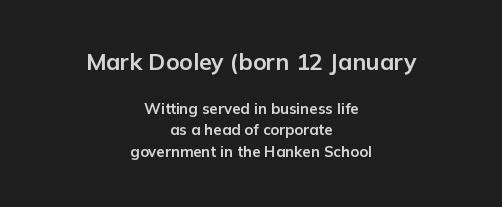
Stroke thickness is high; the sample reads as a true bold. Ascenders rise straight up at ninety degrees. Nobody touched the tracking dial on this one. Visually the block forms a symmetrical silhouette, jagged on both flanks. The zone under the glyphs is completely vacant.
